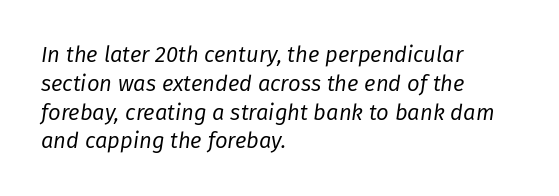
The image shows 22 px text type, italic (leaning right); set left-aligned, normal line spacing (1.31x), normal letter spacing, not underlined.
